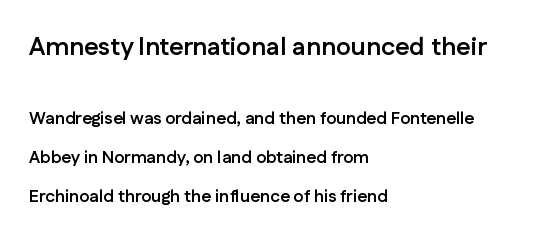
Q: Is the text bold? A: Yes.
Q: Is the text italic (slanted)? A: No, it is upright.
Q: Is the text underlined? A: No.
Q: How is the paragraph aligned? A: Left-aligned.
Q: Is the spacing between letters normal or unusually wide? A: Normal.
Q: Is the spacing between lines tight, normal or loose? A: Loose.
Q: Which block of text is set in a larger size, the first (top) or the second (bottom)? A: The first (top) one.
